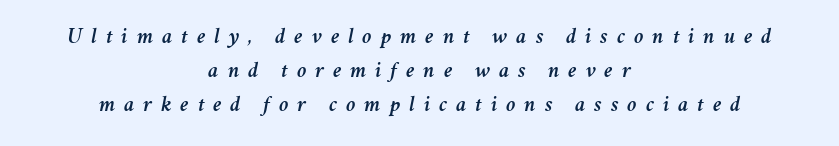
{"italic": "yes", "lean": "right", "slant_degrees": 11, "underline": "no", "align": "center", "line_spacing": "normal", "line_spacing_ratio": 1.55, "letter_spacing": "wide", "letter_spacing_em": 0.4, "glyph_px": 22}
